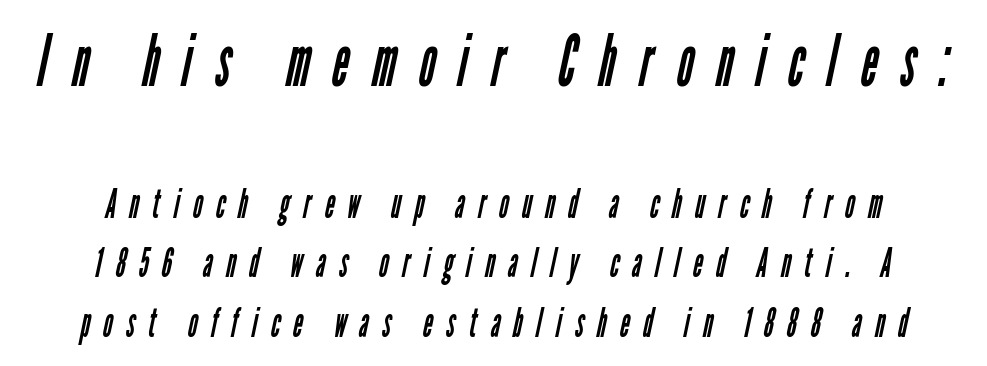
{"serif": "no", "bold": "no", "weight": "regular", "width": "condensed", "stroke_contrast": "low", "x_height": "medium", "monospaced": "no", "underline": "no", "align": "center", "line_spacing": "normal", "line_spacing_ratio": 1.45, "letter_spacing": "wide", "letter_spacing_em": 0.33, "larger_block": "first", "size_ratio": 1.73, "glyph_px": 71}
